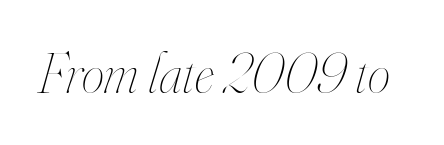
{"italic": "yes", "lean": "right", "slant_degrees": 16, "bold": "no", "weight": "thin", "width": "condensed", "stroke_contrast": "high", "x_height": "small", "monospaced": "no", "underline": "no", "letter_spacing": "normal", "letter_spacing_em": 0.0, "glyph_px": 57}
